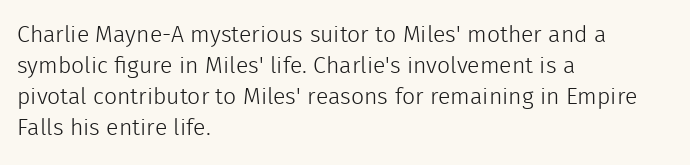
Posture: upright roman. The ragged edge is on the right, which tells us the setting is flush left. Reading down the column, the eye jumps a familiar distance to each next line. The specimen omits any rule beneath the text block's lines. The face looks like a standard text weight, possibly lighter.
